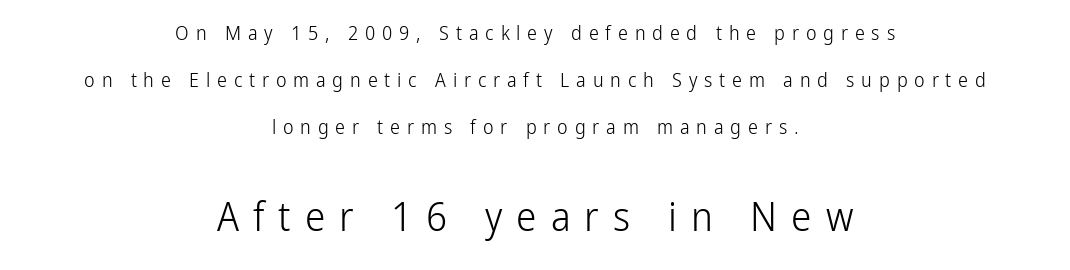
{"serif": "no", "italic": "no", "bold": "no", "weight": "light", "width": "condensed", "stroke_contrast": "low", "x_height": "medium", "monospaced": "no", "underline": "no", "align": "center", "line_spacing": "loose", "line_spacing_ratio": 2.34, "letter_spacing": "wide", "letter_spacing_em": 0.34, "larger_block": "second", "size_ratio": 2.05, "glyph_px": 41}
